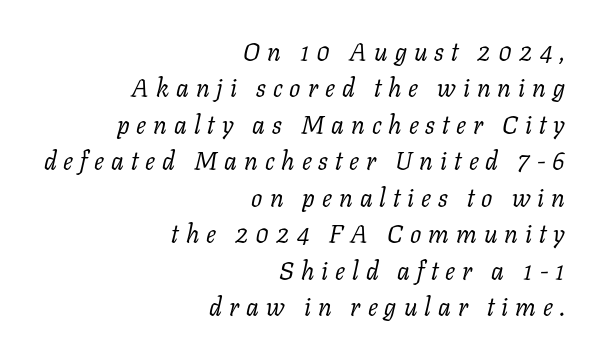
{"italic": "yes", "lean": "right", "slant_degrees": 11, "bold": "no", "underline": "no", "align": "right", "line_spacing": "normal", "line_spacing_ratio": 1.46, "letter_spacing": "wide", "letter_spacing_em": 0.28, "glyph_px": 25}
